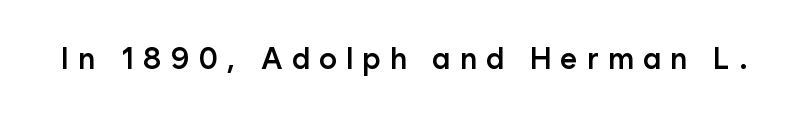
Spacing verdict: proportional, widths tailored to each character. Quick note: underline off. Observe the wide spacing: letters keep a clear distance from each other. Stems and bowls a touch heavier than normal — semibold. Quick note: not italic, upright.
